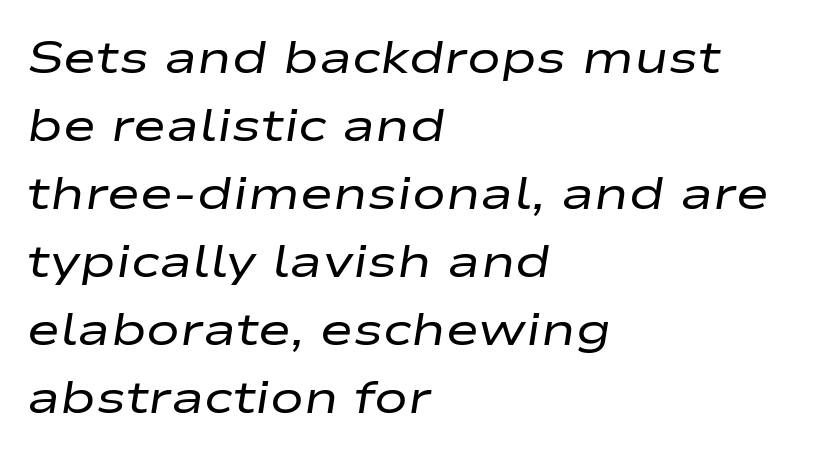
Q: Is the text bold? A: No.
Q: Is the text italic (slanted)? A: Yes, it leans right by about 9 degrees.
Q: Is the text underlined? A: No.
Q: How is the paragraph aligned? A: Left-aligned.
Q: Is the spacing between letters normal or unusually wide? A: Normal.
Q: Is the spacing between lines tight, normal or loose? A: Normal.
Q: Width (condensed, normal, or wide)? A: Wide.
Q: Stroke contrast? A: Low.
Q: x-height? A: Medium.
Q: Monospaced? A: No.
